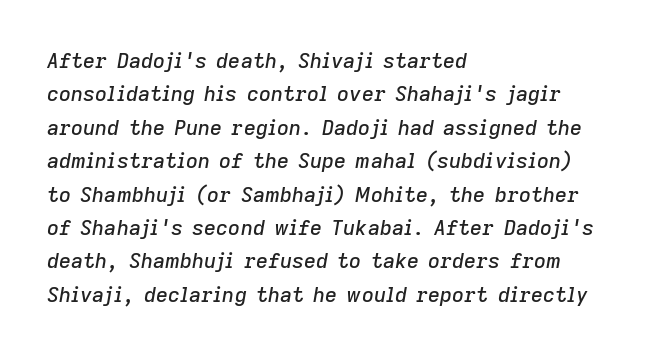
{"italic": "yes", "lean": "right", "slant_degrees": 9, "underline": "no", "align": "left", "line_spacing": "normal", "line_spacing_ratio": 1.59, "letter_spacing": "normal", "letter_spacing_em": 0.0, "glyph_px": 21}
